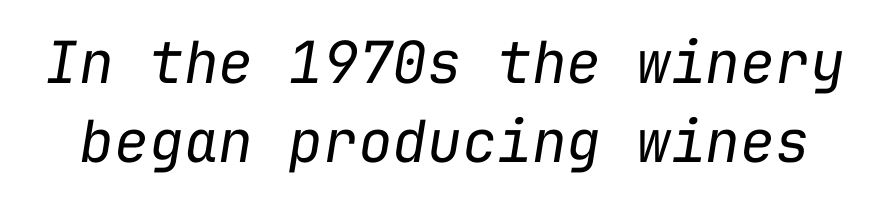
{"italic": "yes", "lean": "right", "slant_degrees": 9, "bold": "no", "weight": "regular", "width": "normal", "stroke_contrast": "low", "x_height": "medium", "monospaced": "yes", "underline": "no", "line_spacing": "normal", "line_spacing_ratio": 1.36, "letter_spacing": "normal", "letter_spacing_em": 0.0, "glyph_px": 58}
